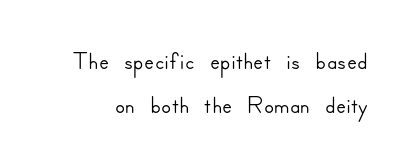
The image shows 37 px sans-serif type, upright; set line spacing 1.2x, normal letter spacing, not underlined; low stroke contrast and a small x-height.
